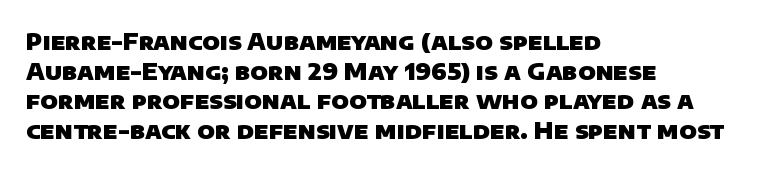
Plain, unruled lines of type. What weight is shown? A full bold with thick strokes. Rows of type keep a routine distance in the vertical direction. Students, note that the glyphs here touch the page at normal intervals. In CSS terms this would be text-align: left.
